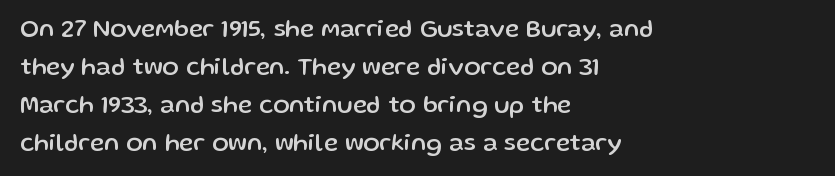
{"italic": "no", "underline": "no", "align": "left", "line_spacing": "normal", "line_spacing_ratio": 1.58, "letter_spacing": "normal", "letter_spacing_em": 0.0, "glyph_px": 24}
